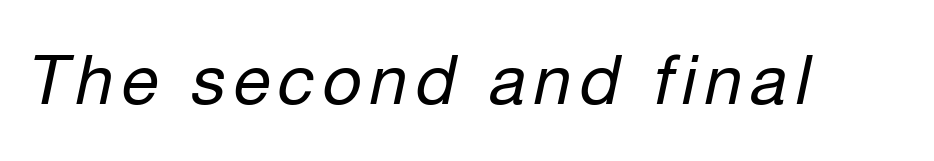
{"italic": "yes", "lean": "right", "slant_degrees": 12, "bold": "no", "weight": "regular", "width": "normal", "stroke_contrast": "low", "x_height": "medium", "monospaced": "no", "underline": "no", "glyph_px": 68}
